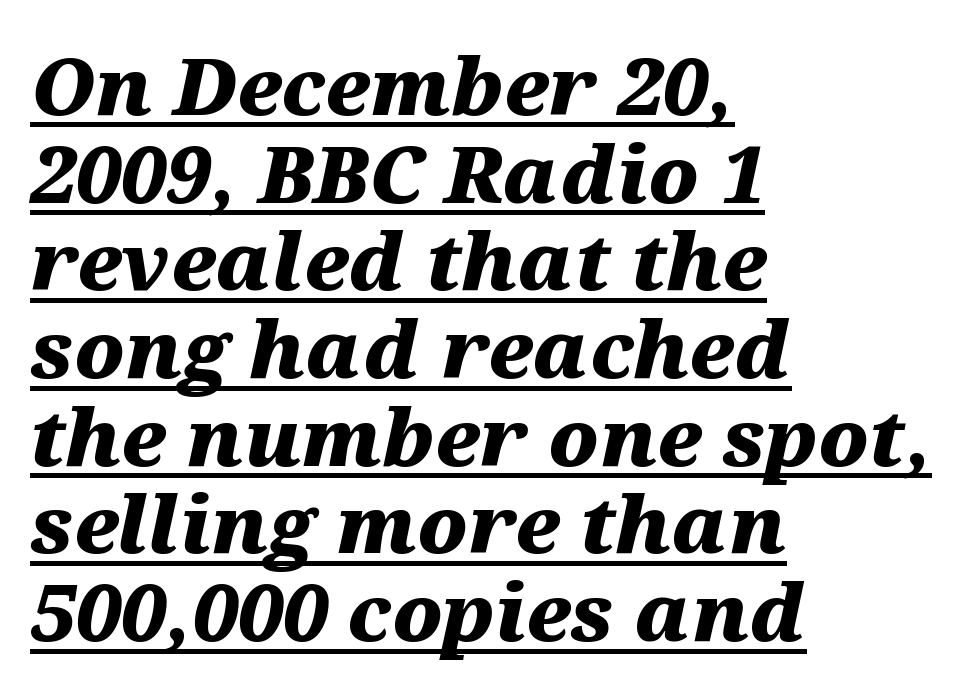
Q: Is the text bold? A: Yes.
Q: Is the text italic (slanted)? A: Yes, it leans right by about 12 degrees.
Q: Is the text underlined? A: Yes.
Q: How is the paragraph aligned? A: Left-aligned.
Q: Is the spacing between letters normal or unusually wide? A: Normal.
Q: Is the spacing between lines tight, normal or loose? A: Tight.
Q: Width (condensed, normal, or wide)? A: Wide.
Q: Stroke contrast? A: Medium.
Q: x-height? A: Medium.
Q: Monospaced? A: No.
